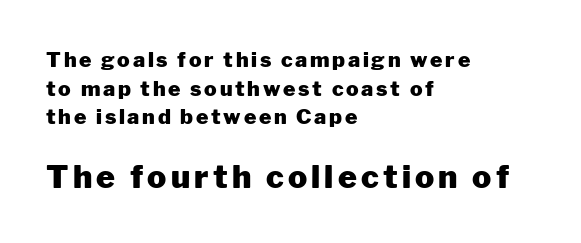
Serif or sans? Sans — the stroke terminals are bare. Spacing verdict: proportional, widths tailored to each character. Notice how descenders clear the ascenders below comfortably — that's standard leading. Is there any slant? The stems are plumb. Each line starts at the same left margin while the right side varies.
